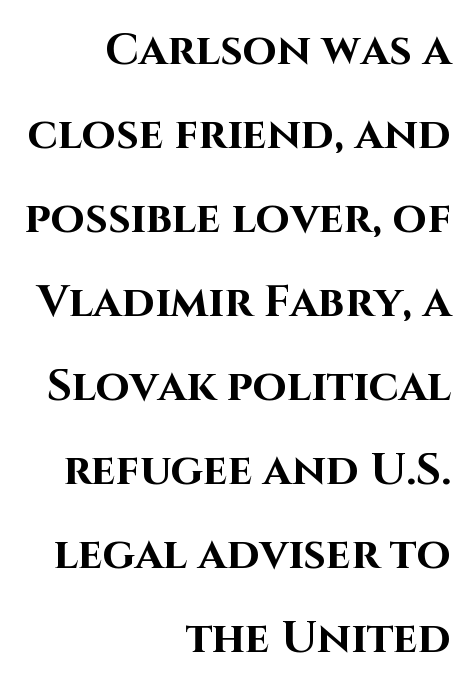
The image shows 44 px bold sans-serif type, upright; set right-aligned, loose line spacing (1.91x), normal letter spacing, not underlined; high stroke contrast and a large x-height.
